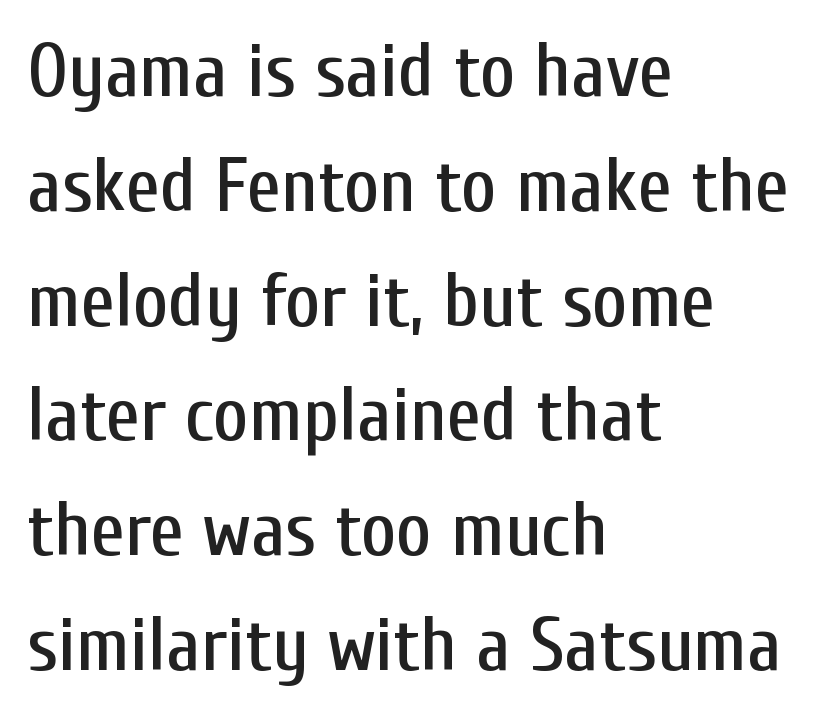
Q: Is the text italic (slanted)? A: No, it is upright.
Q: Is the typeface a serif or a sans-serif typeface? A: Sans-serif.
Q: Is the text underlined? A: No.
Q: How is the paragraph aligned? A: Left-aligned.
Q: Is the spacing between letters normal or unusually wide? A: Normal.
Q: Is the spacing between lines tight, normal or loose? A: Normal.
Q: Width (condensed, normal, or wide)? A: Condensed.
Q: Stroke contrast? A: Low.
Q: x-height? A: Medium.
Q: Monospaced? A: No.
